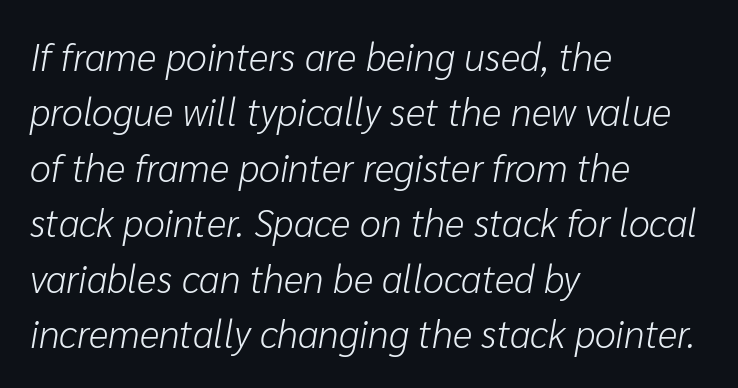
The image shows 38 px light type, italic (leaning right); set left-aligned, normal line spacing (1.46x), normal letter spacing, not underlined; low stroke contrast and a medium x-height.
